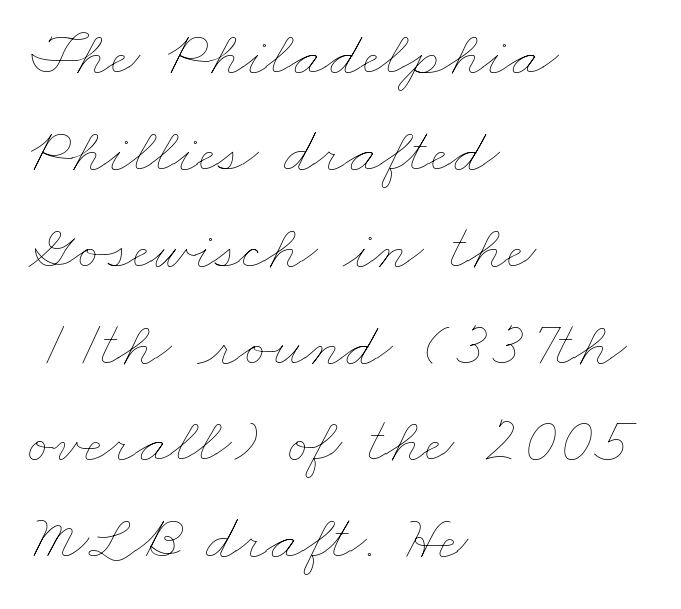
{"bold": "no", "weight": "thin", "width": "wide", "stroke_contrast": "low", "x_height": "small", "monospaced": "no", "underline": "no", "align": "left", "line_spacing": "normal", "line_spacing_ratio": 1.49, "letter_spacing": "normal", "letter_spacing_em": 0.0, "glyph_px": 65}
